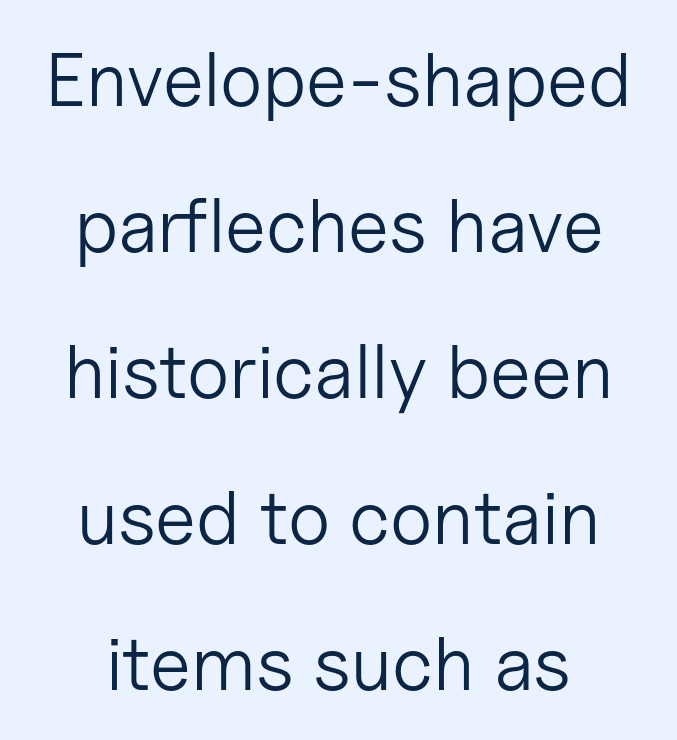
Note the varied advance widths — an 'i' is clearly narrower than an 'm'. Quick note: interline space is abundant. The gaps between neighbouring characters are ordinary and unremarkable. The letters look calm and open, with moderate or lighter stems.
